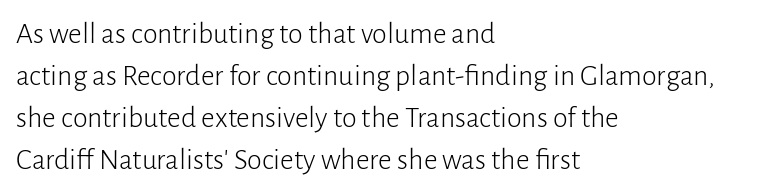
Q: Is the text bold? A: No.
Q: Is the text italic (slanted)? A: No, it is upright.
Q: Is the typeface a serif or a sans-serif typeface? A: Sans-serif.
Q: Is the text underlined? A: No.
Q: How is the paragraph aligned? A: Left-aligned.
Q: Is the spacing between letters normal or unusually wide? A: Normal.
Q: Is the spacing between lines tight, normal or loose? A: Normal.
Q: Width (condensed, normal, or wide)? A: Normal.
Q: Stroke contrast? A: Low.
Q: x-height? A: Medium.
Q: Monospaced? A: No.
